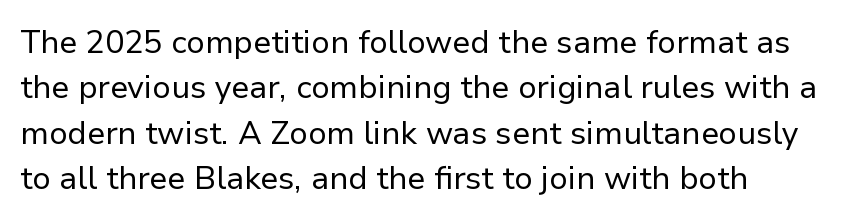
This reads as an unemphasized weight, regular at the heaviest. The passage shown is typeset with a sans-serif family. The face used here is rendered with its standard letterfit. Lines of text with bare space underneath.
